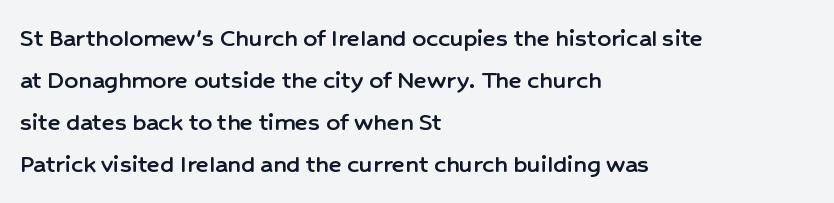
Q: Is the text italic (slanted)? A: No, it is upright.
Q: Is the text underlined? A: No.
Q: How is the paragraph aligned? A: Left-aligned.
Q: Is the spacing between letters normal or unusually wide? A: Normal.
Q: Is the spacing between lines tight, normal or loose? A: Normal.
